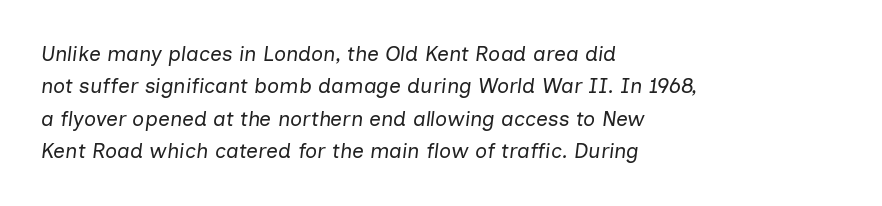
The image shows 21 px text type, italic (leaning right); set left-aligned, normal line spacing (1.54x), normal letter spacing, not underlined.
